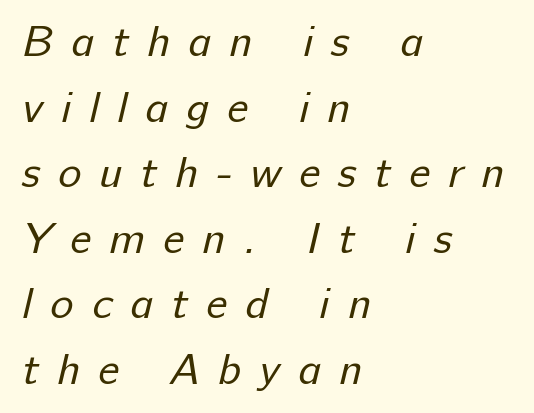
The image shows 44 px regular-weight sans-serif type; set left-aligned, normal line spacing (1.49x), unusually wide letter spacing (+0.41 em), not underlined; low stroke contrast and a medium x-height.
